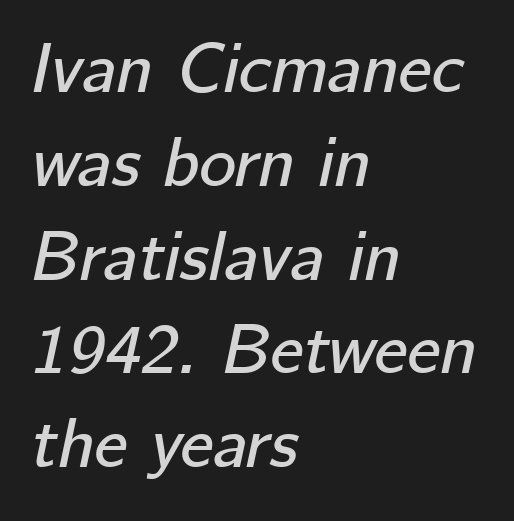
Q: Is the text italic (slanted)? A: Yes, it leans right by about 12 degrees.
Q: Is the text underlined? A: No.
Q: How is the paragraph aligned? A: Left-aligned.
Q: Is the spacing between letters normal or unusually wide? A: Normal.
Q: Is the spacing between lines tight, normal or loose? A: Normal.
Q: Width (condensed, normal, or wide)? A: Normal.
Q: Stroke contrast? A: Low.
Q: x-height? A: Medium.
Q: Monospaced? A: No.
